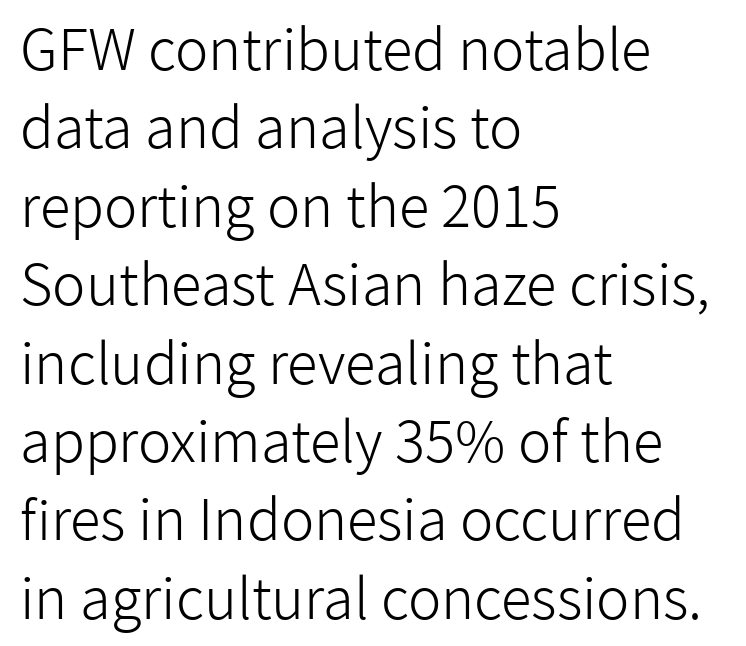
Q: Is the text bold? A: No.
Q: Is the text italic (slanted)? A: No, it is upright.
Q: Is the typeface a serif or a sans-serif typeface? A: Sans-serif.
Q: Is the text underlined? A: No.
Q: How is the paragraph aligned? A: Left-aligned.
Q: Is the spacing between letters normal or unusually wide? A: Normal.
Q: Is the spacing between lines tight, normal or loose? A: Normal.
Q: Width (condensed, normal, or wide)? A: Normal.
Q: Stroke contrast? A: Low.
Q: x-height? A: Medium.
Q: Monospaced? A: No.
